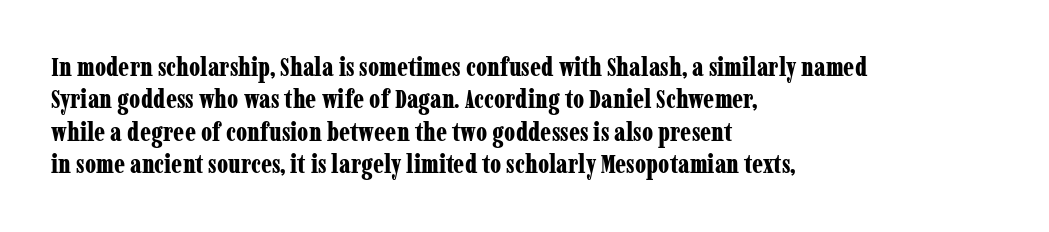
Q: Is the text bold? A: Yes.
Q: Is the text italic (slanted)? A: No, it is upright.
Q: Is the text underlined? A: No.
Q: How is the paragraph aligned? A: Left-aligned.
Q: Is the spacing between letters normal or unusually wide? A: Normal.
Q: Is the spacing between lines tight, normal or loose? A: Normal.
